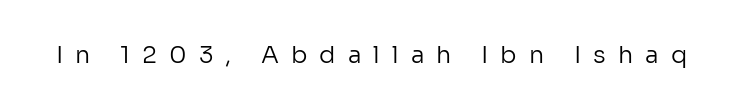
{"italic": "no", "bold": "no", "underline": "no", "letter_spacing": "wide", "letter_spacing_em": 0.5, "glyph_px": 24}
